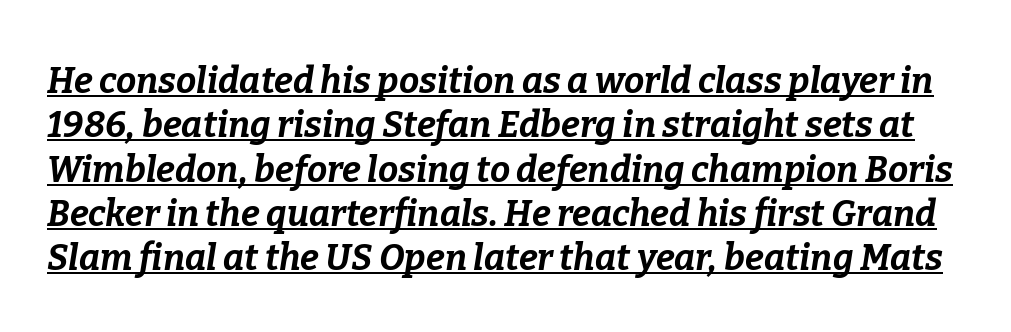
The image shows 36 px bold type, italic (leaning right); set line spacing 1.23x, normal letter spacing, underlined; low stroke contrast and a medium x-height.
